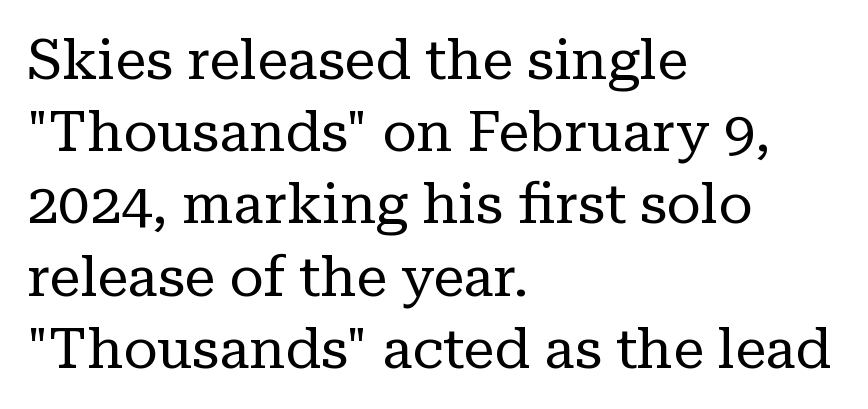
Q: Is the text bold? A: No.
Q: Is the text italic (slanted)? A: No, it is upright.
Q: Is the typeface a serif or a sans-serif typeface? A: Serif.
Q: Is the text underlined? A: No.
Q: How is the paragraph aligned? A: Left-aligned.
Q: Is the spacing between letters normal or unusually wide? A: Normal.
Q: Is the spacing between lines tight, normal or loose? A: Normal.
Q: Width (condensed, normal, or wide)? A: Normal.
Q: Stroke contrast? A: Low.
Q: x-height? A: Medium.
Q: Monospaced? A: No.
